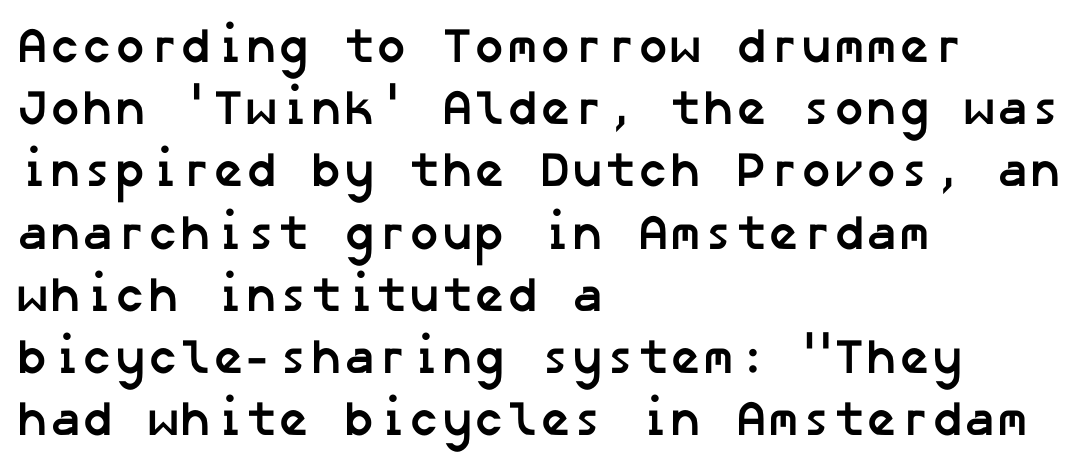
This sample is left-justified, so line endings fall wherever the words run out. You can tell from the bare stems that sans-serif type was used. Compared with typical paragraphs, the rows here are spaced about the same. Clear beneath every line of the passage. The type is set solid horizontally, with unmodified tracking. In terms of weight, the rendering is a true, heavy bold.
